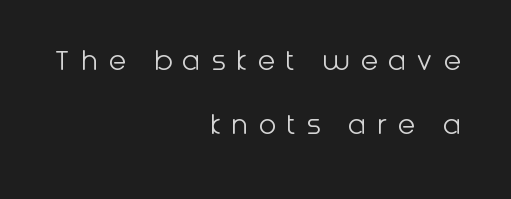
{"serif": "no", "italic": "no", "bold": "no", "weight": "light", "width": "normal", "stroke_contrast": "low", "x_height": "medium", "monospaced": "no", "underline": "no", "align": "right", "line_spacing": "loose", "line_spacing_ratio": 1.95, "letter_spacing": "wide", "letter_spacing_em": 0.3, "glyph_px": 33}
